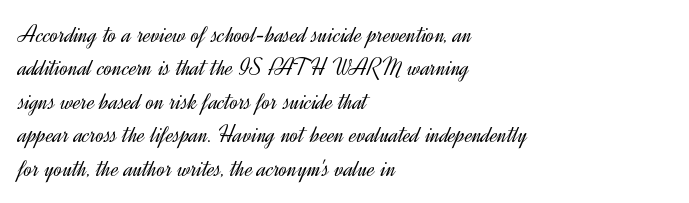
{"bold": "no", "underline": "no", "align": "left", "line_spacing": "normal", "line_spacing_ratio": 1.34, "letter_spacing": "normal", "letter_spacing_em": 0.0, "glyph_px": 25}
